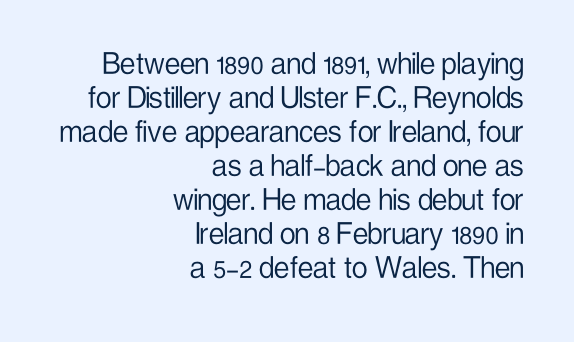
Layout note: lines flush right. Whoever set this chose condensed vertical rhythm over breathing room. The typeface has the unassuming heft of standard copy or less. If you drew a line through each stem, it would be perfectly vertical.
